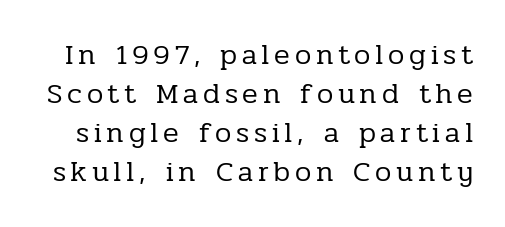
{"serif": "yes", "italic": "no", "bold": "no", "weight": "regular", "width": "normal", "stroke_contrast": "low", "x_height": "medium", "monospaced": "no", "underline": "no", "line_spacing": "normal", "line_spacing_ratio": 1.34, "glyph_px": 29}
